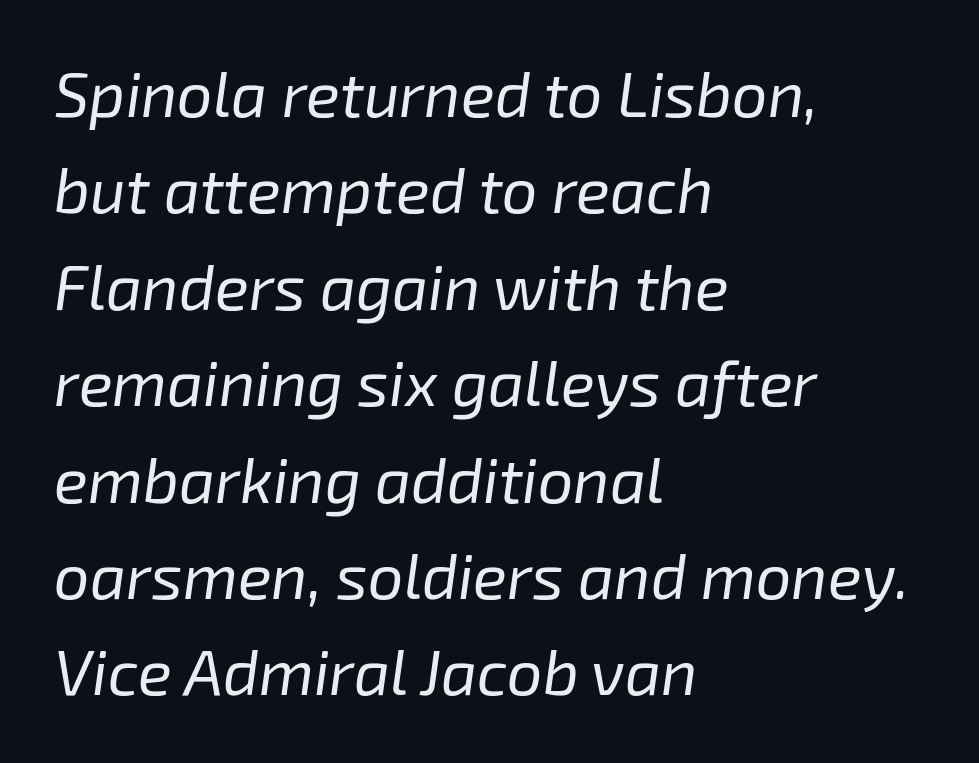
No word sits above an underline. The rendering uses a moderate line-height, typical for paragraphs. Characters are canted at an angle relative to the baseline's perpendicular. Think of a printed novel: that variable character pitch is what you see here.
